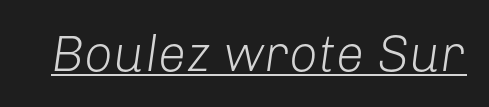
Q: Is the text bold? A: No.
Q: Is the text italic (slanted)? A: Yes, it leans right by about 8 degrees.
Q: Is the text underlined? A: Yes.
Q: Is the spacing between letters normal or unusually wide? A: Normal.
Q: Width (condensed, normal, or wide)? A: Normal.
Q: Stroke contrast? A: Low.
Q: x-height? A: Medium.
Q: Monospaced? A: No.
